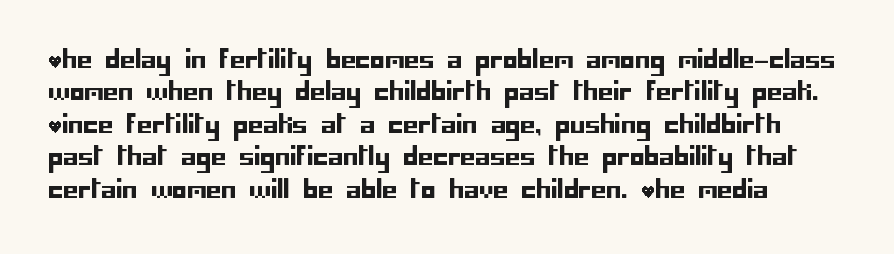
Q: Is the text italic (slanted)? A: No, it is upright.
Q: Is the text underlined? A: No.
Q: Is the spacing between letters normal or unusually wide? A: Normal.
Q: Is the spacing between lines tight, normal or loose? A: Normal.
